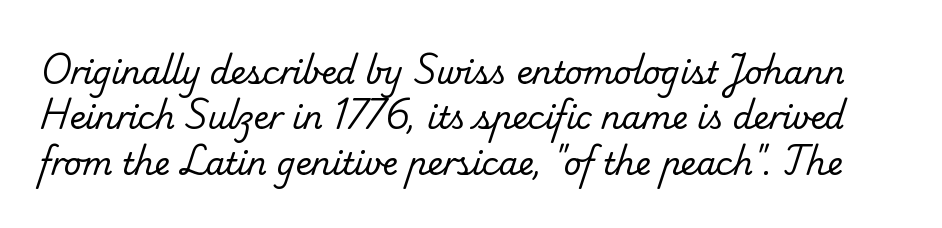
The image shows 31 px regular-weight serif type; set normal line spacing (1.46x), normal letter spacing, not underlined; low stroke contrast and a small x-height.
